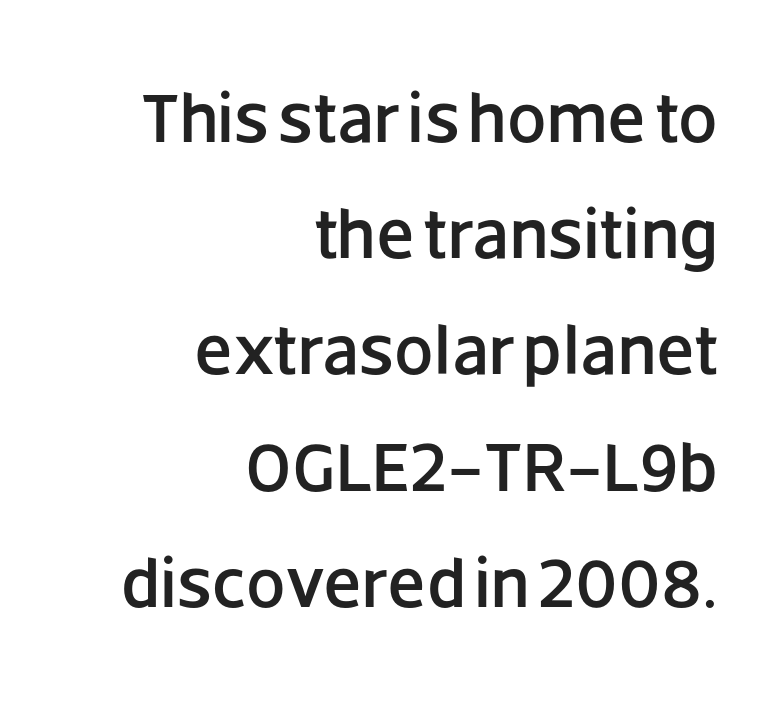
Q: Is the text italic (slanted)? A: No, it is upright.
Q: Is the typeface a serif or a sans-serif typeface? A: Sans-serif.
Q: Is the text underlined? A: No.
Q: How is the paragraph aligned? A: Right-aligned.
Q: Is the spacing between letters normal or unusually wide? A: Normal.
Q: Is the spacing between lines tight, normal or loose? A: Normal.
Q: Width (condensed, normal, or wide)? A: Normal.
Q: Stroke contrast? A: Low.
Q: x-height? A: Large.
Q: Monospaced? A: No.
